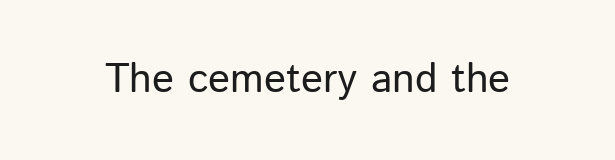
The strip under each line holds only bare page. Summary of weight: not heavy and not bold. Do the letters lean? They stand straight. A typesetter would call this zero additional tracking. Note: no serifs on the glyphs.
